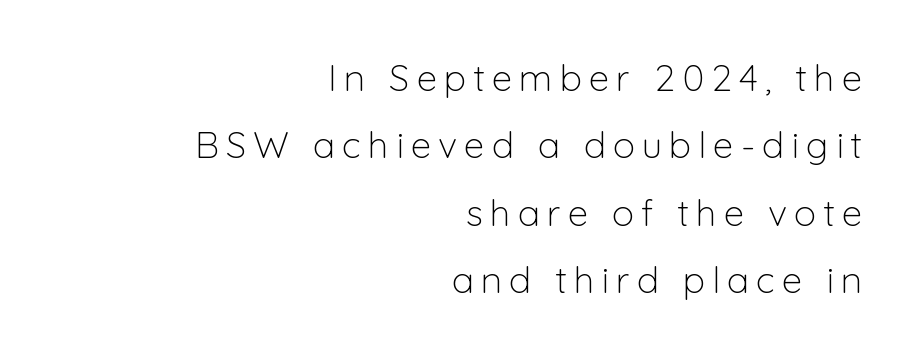
The image shows 37 px light sans-serif type, upright; set right-aligned, line spacing 1.82x, not underlined; low stroke contrast and a medium x-height.
